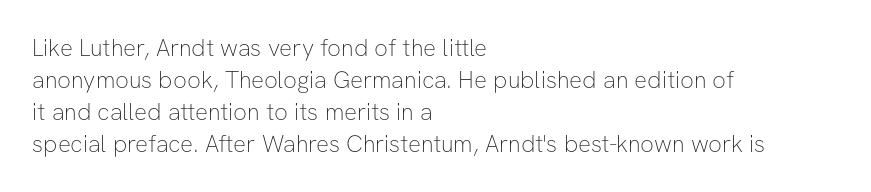
A bare baseline throughout the passage. Does the lettering tilt? It doesn't — this is upright. Leftover space on each line is placed entirely after the last word. Regarding leading, the lines here are spaced in the standard way. Inter-character spacing is left at the font's built-in metrics. Compared with a typical body face, this is equally light or lighter still.
